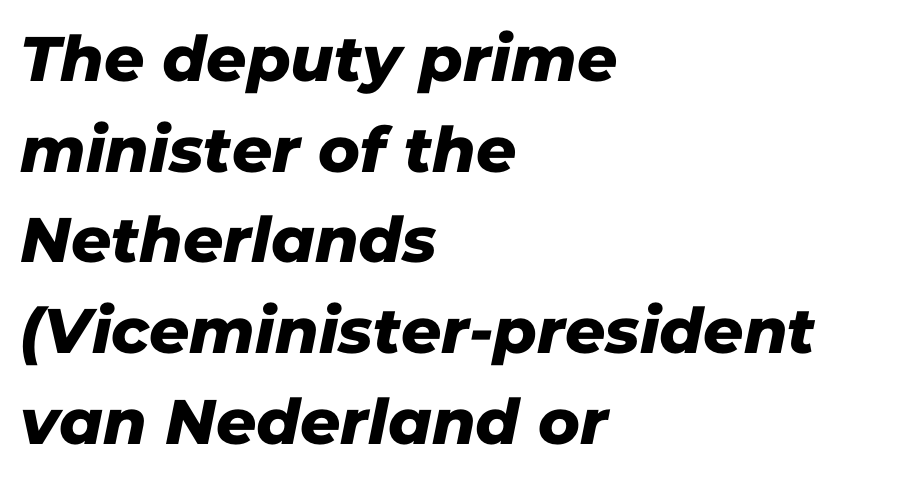
Compared with typical body copy, the letter spacing here is the same. The lines are quadded left. The letters carry no serifs — their stems end cleanly without finishing strokes. The face used here is proportionally spaced, like ordinary book or web type.
